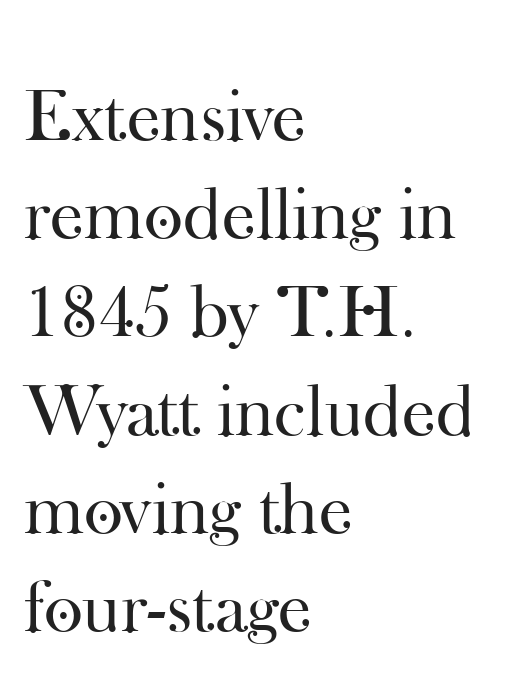
{"serif": "yes", "italic": "no", "bold": "no", "weight": "regular", "width": "normal", "stroke_contrast": "high", "x_height": "small", "monospaced": "no", "underline": "no", "align": "left", "line_spacing": "normal", "line_spacing_ratio": 1.31, "letter_spacing": "normal", "letter_spacing_em": 0.0, "glyph_px": 75}
